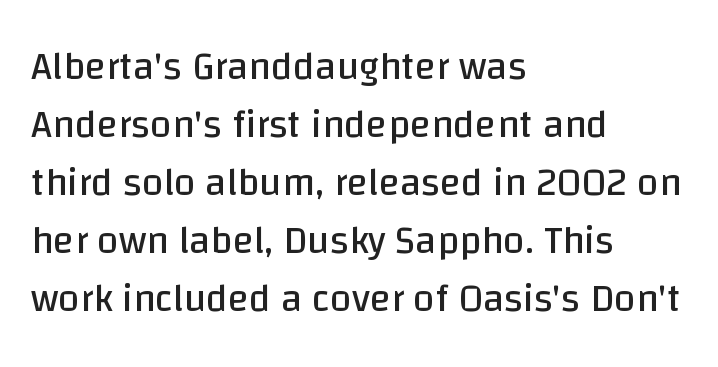
Q: Is the text bold? A: No.
Q: Is the text italic (slanted)? A: No, it is upright.
Q: Is the typeface a serif or a sans-serif typeface? A: Sans-serif.
Q: Is the text underlined? A: No.
Q: How is the paragraph aligned? A: Left-aligned.
Q: Is the spacing between letters normal or unusually wide? A: Normal.
Q: Is the spacing between lines tight, normal or loose? A: Normal.
Q: Width (condensed, normal, or wide)? A: Normal.
Q: Stroke contrast? A: Low.
Q: x-height? A: Large.
Q: Monospaced? A: No.
